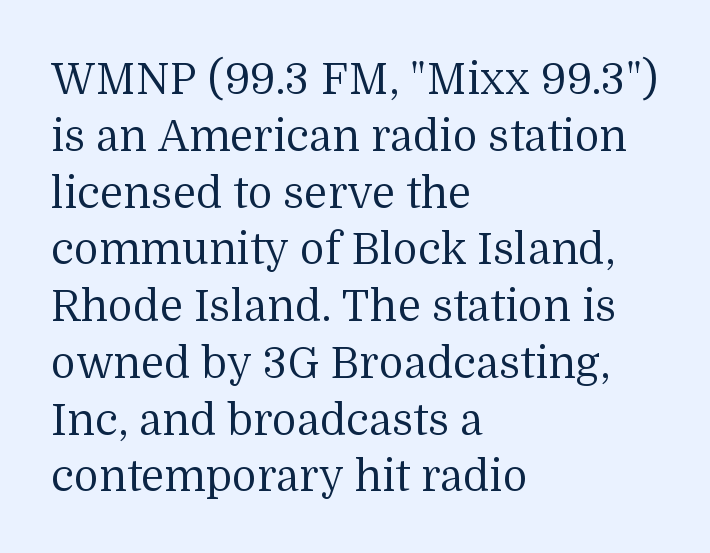
{"serif": "yes", "italic": "no", "bold": "no", "weight": "regular", "width": "normal", "stroke_contrast": "medium", "x_height": "medium", "monospaced": "no", "underline": "no", "align": "left", "line_spacing": "normal", "line_spacing_ratio": 1.32, "letter_spacing": "normal", "letter_spacing_em": 0.0, "glyph_px": 43}
